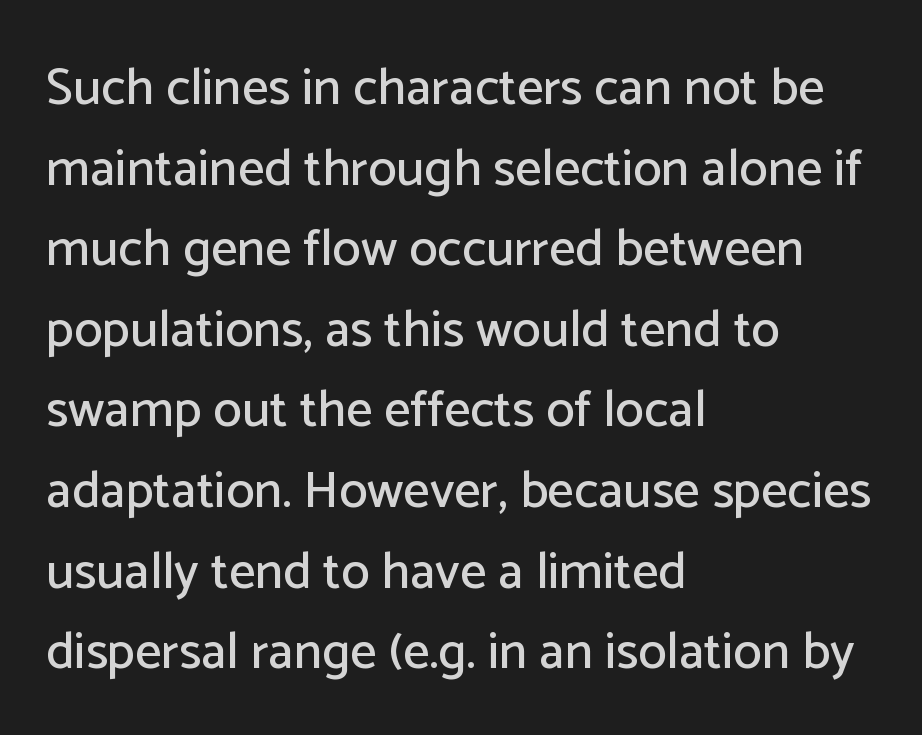
{"serif": "no", "italic": "no", "width": "normal", "stroke_contrast": "low", "x_height": "medium", "monospaced": "no", "underline": "no", "align": "left", "line_spacing": "normal", "line_spacing_ratio": 1.55, "letter_spacing": "normal", "letter_spacing_em": 0.0, "glyph_px": 52}
